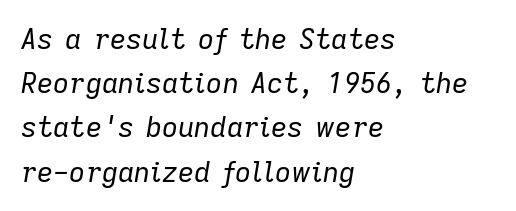
The image shows 28 px regular-weight type, italic (leaning right); set left-aligned, normal line spacing (1.58x), normal letter spacing, not underlined; low stroke contrast and a medium x-height.
